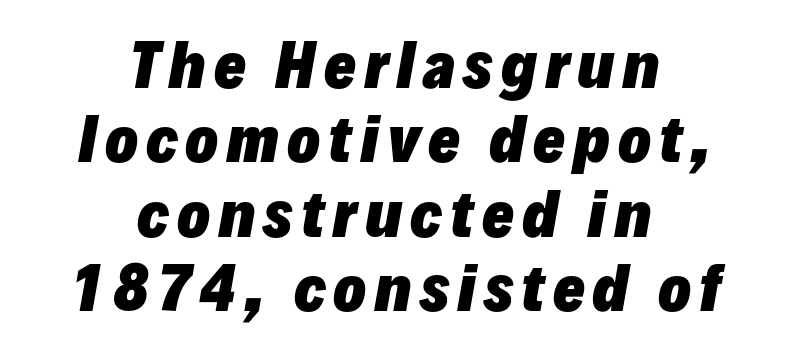
The rendering uses a bold face; every stroke is thick and dark. The passage shown leans; its letterforms are oblique. Character widths vary here, with narrow letters taking less room than wide ones. These lines are centered, leaving both edges ragged. The string is rendered with underlining switched off.
